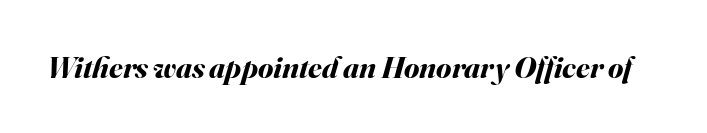
The image shows 31 px bold type, italic (leaning right); set normal letter spacing, not underlined; medium stroke contrast and a small x-height.
